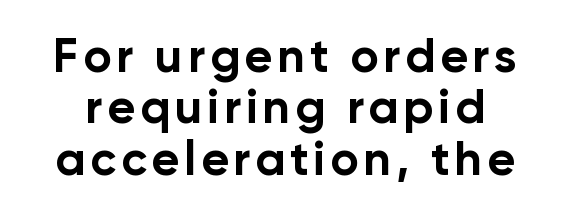
The image shows 48 px bold sans-serif type, upright; set tight line spacing (1.07x), not underlined; low stroke contrast and a medium x-height.
